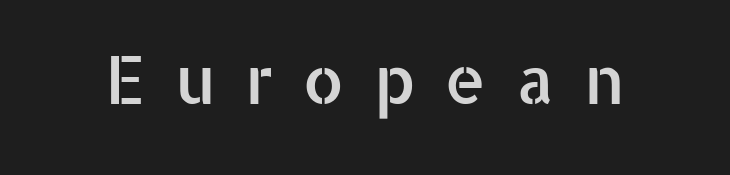
Classification — sans serif. Notice how the stems are strictly vertical — no italics here. The tracking reads as deliberately expanded to a designer's eye. Note the varied advance widths — an 'i' is clearly narrower than an 'm'.
